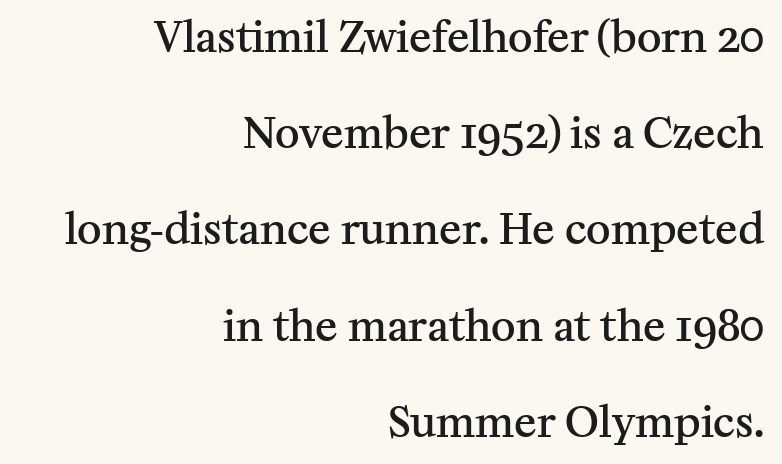
Q: Is the text bold? A: Semi-bold.
Q: Is the text italic (slanted)? A: No, it is upright.
Q: Is the typeface a serif or a sans-serif typeface? A: Serif.
Q: Is the text underlined? A: No.
Q: How is the paragraph aligned? A: Right-aligned.
Q: Is the spacing between letters normal or unusually wide? A: Normal.
Q: Is the spacing between lines tight, normal or loose? A: Loose.
Q: Width (condensed, normal, or wide)? A: Normal.
Q: Stroke contrast? A: Medium.
Q: x-height? A: Medium.
Q: Monospaced? A: No.
